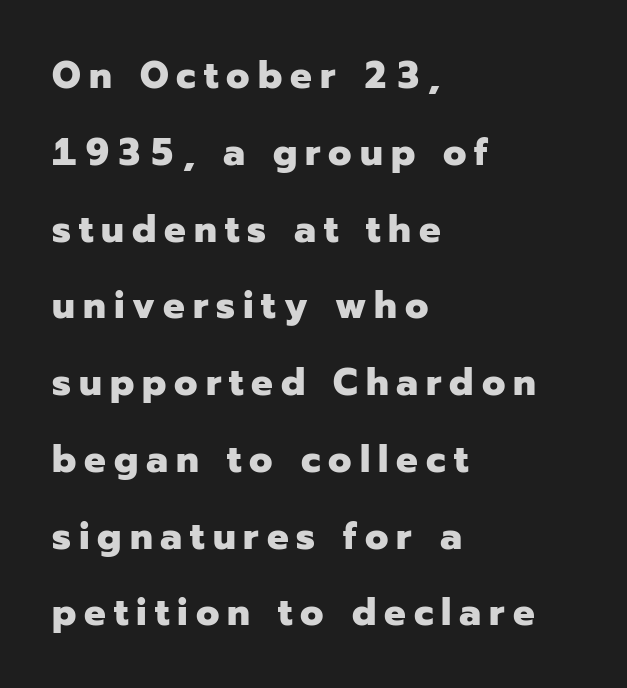
{"serif": "no", "italic": "no", "bold": "yes", "weight": "heavy", "width": "normal", "stroke_contrast": "low", "x_height": "medium", "monospaced": "no", "underline": "no", "align": "left", "line_spacing": "loose", "line_spacing_ratio": 2.02, "letter_spacing": "wide", "letter_spacing_em": 0.21, "glyph_px": 38}
